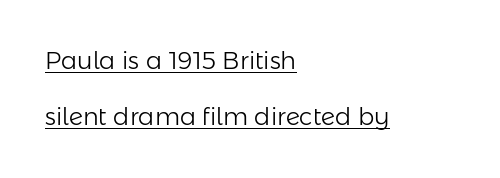
{"italic": "no", "bold": "no", "underline": "yes", "align": "left", "line_spacing": "loose", "line_spacing_ratio": 2.34, "letter_spacing": "normal", "letter_spacing_em": 0.0, "glyph_px": 24}
